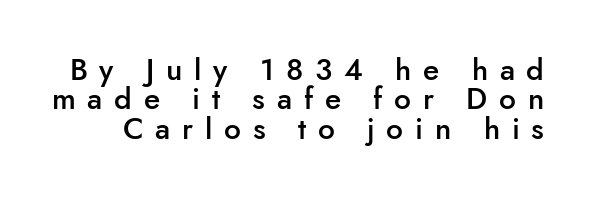
The image shows 30 px semibold sans-serif type, upright; set tight line spacing (0.98x), unusually wide letter spacing (+0.39 em), not underlined; low stroke contrast and a small x-height.
